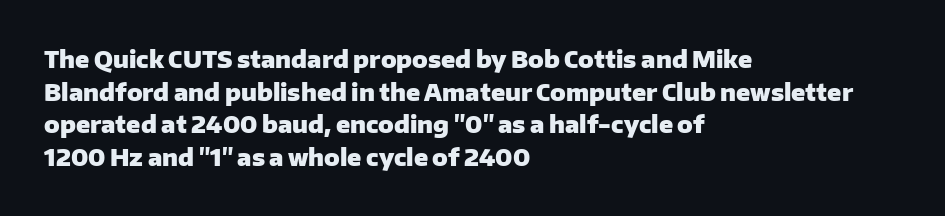
{"italic": "no", "bold": "yes", "underline": "no", "align": "left", "line_spacing": "normal", "line_spacing_ratio": 1.42, "letter_spacing": "normal", "letter_spacing_em": 0.0, "glyph_px": 23}
